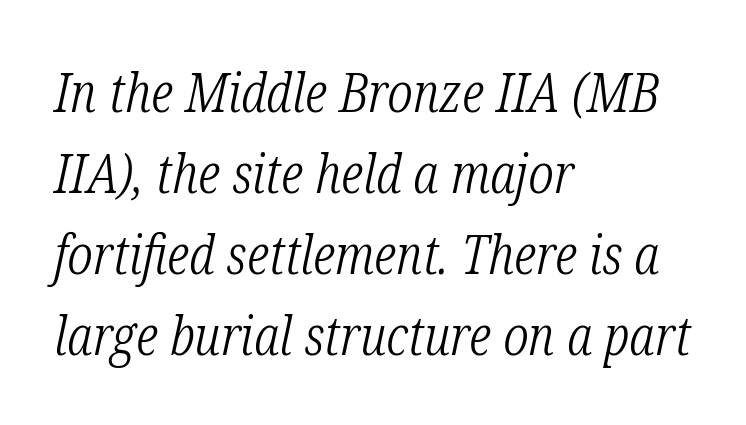
The image shows 54 px light, condensed serif type, italic (leaning right); set left-aligned, normal line spacing (1.5x), normal letter spacing, not underlined; low stroke contrast and a medium x-height.
